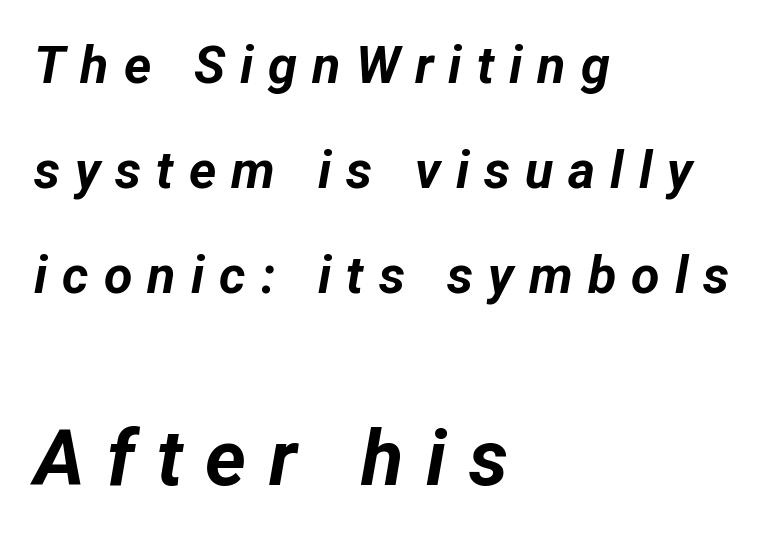
Q: Is the text bold? A: Yes.
Q: Is the text italic (slanted)? A: Yes, it leans right by about 12 degrees.
Q: Is the text underlined? A: No.
Q: How is the paragraph aligned? A: Left-aligned.
Q: Is the spacing between letters normal or unusually wide? A: Unusually wide.
Q: Is the spacing between lines tight, normal or loose? A: Loose.
Q: Which block of text is set in a larger size, the first (top) or the second (bottom)? A: The second (bottom) one.
Q: Width (condensed, normal, or wide)? A: Normal.
Q: Stroke contrast? A: Low.
Q: x-height? A: Medium.
Q: Monospaced? A: No.
